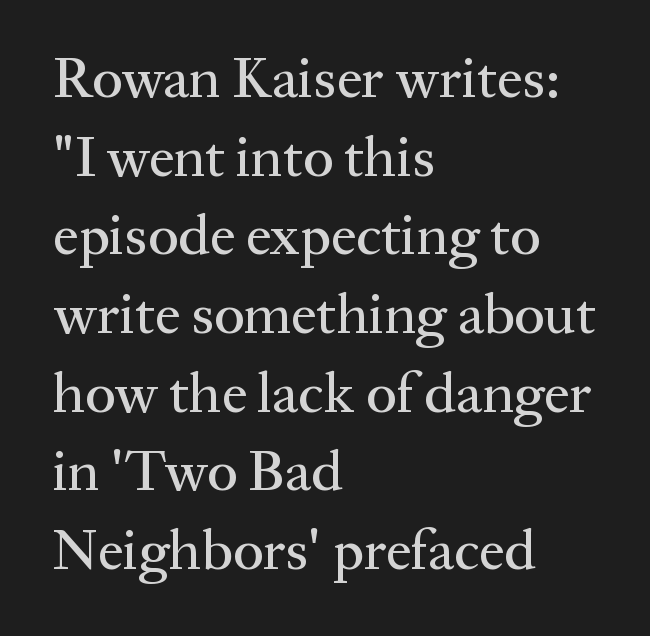
The image shows 57 px serif type, upright; set left-aligned, normal line spacing (1.38x), normal letter spacing, not underlined; medium stroke contrast and a medium x-height.
